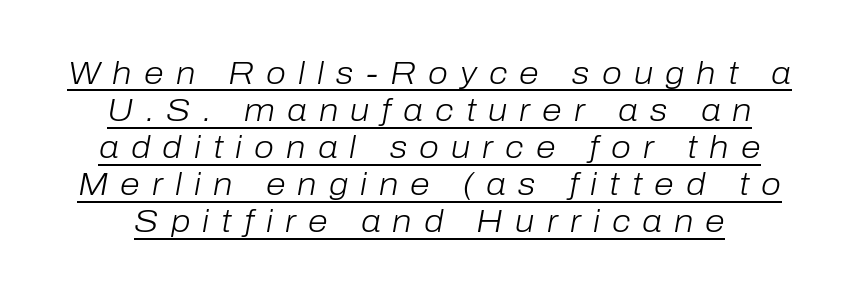
The image shows 32 px light type, italic (leaning right); set line spacing 1.16x, unusually wide letter spacing (+0.38 em), underlined; low stroke contrast and a medium x-height.
